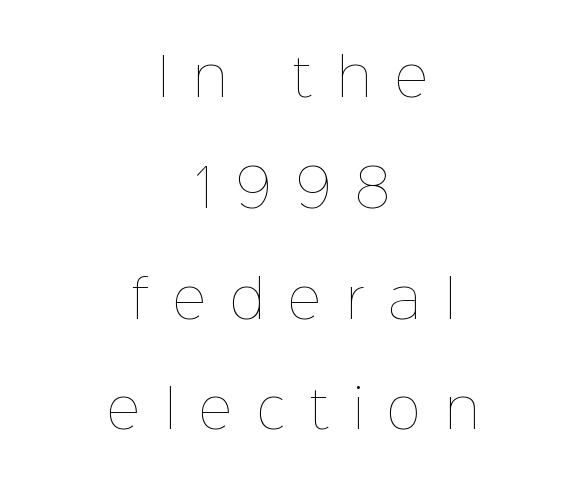
The tracking jumps out immediately: characters are airy and widely separated. Stroke thickness stays within the range of a standard reading face or lighter. Spacing verdict: proportional, widths tailored to each character. This is the regular roman posture of the typeface. The paragraph shown floats in the horizontal middle. Airy leading.
